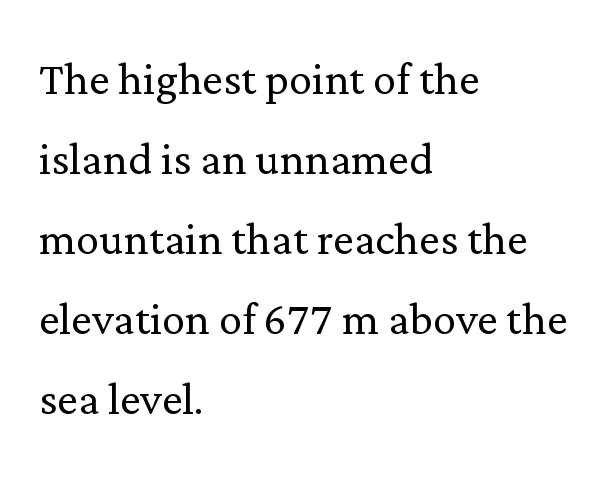
Q: Is the text bold? A: No.
Q: Is the text italic (slanted)? A: No, it is upright.
Q: Is the typeface a serif or a sans-serif typeface? A: Serif.
Q: Is the text underlined? A: No.
Q: How is the paragraph aligned? A: Left-aligned.
Q: Is the spacing between letters normal or unusually wide? A: Normal.
Q: Is the spacing between lines tight, normal or loose? A: Normal.
Q: Width (condensed, normal, or wide)? A: Normal.
Q: Stroke contrast? A: Low.
Q: x-height? A: Medium.
Q: Monospaced? A: No.
